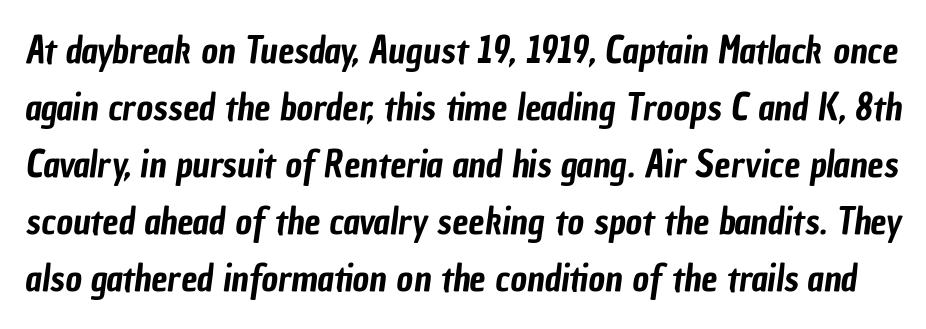
Has an underline been added? It has not. What kind of face is this? One without serifs — a sans. Nothing unusual about the tracking: characters are spaced as the font intends. Think of a printed novel: that variable character pitch is what you see here. Interline gaps are of average width in this sample.
